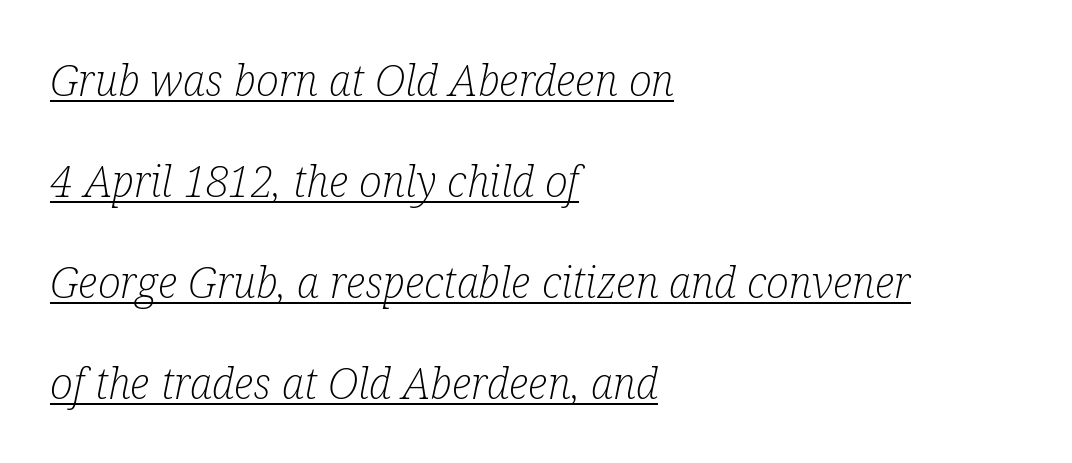
Q: Is the text bold? A: No.
Q: Is the text italic (slanted)? A: Yes, it leans right by about 12 degrees.
Q: Is the typeface a serif or a sans-serif typeface? A: Serif.
Q: Is the text underlined? A: Yes.
Q: How is the paragraph aligned? A: Left-aligned.
Q: Is the spacing between letters normal or unusually wide? A: Normal.
Q: Is the spacing between lines tight, normal or loose? A: Loose.
Q: Width (condensed, normal, or wide)? A: Condensed.
Q: Stroke contrast? A: Low.
Q: x-height? A: Medium.
Q: Monospaced? A: No.
